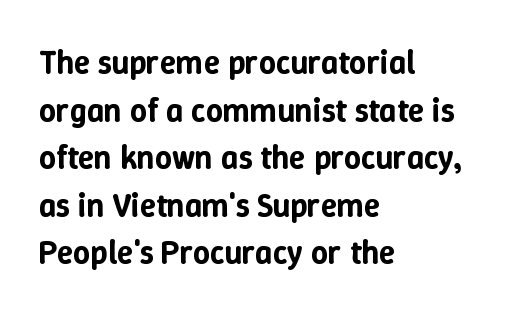
{"italic": "no", "width": "normal", "stroke_contrast": "low", "x_height": "medium", "monospaced": "no", "underline": "no", "align": "left", "line_spacing": "normal", "line_spacing_ratio": 1.44, "letter_spacing": "normal", "letter_spacing_em": 0.0, "glyph_px": 33}
